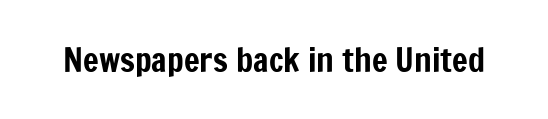
Q: Is the text italic (slanted)? A: No, it is upright.
Q: Is the typeface a serif or a sans-serif typeface? A: Sans-serif.
Q: Is the text underlined? A: No.
Q: Is the spacing between letters normal or unusually wide? A: Normal.
Q: Width (condensed, normal, or wide)? A: Condensed.
Q: Stroke contrast? A: Low.
Q: x-height? A: Medium.
Q: Monospaced? A: No.
